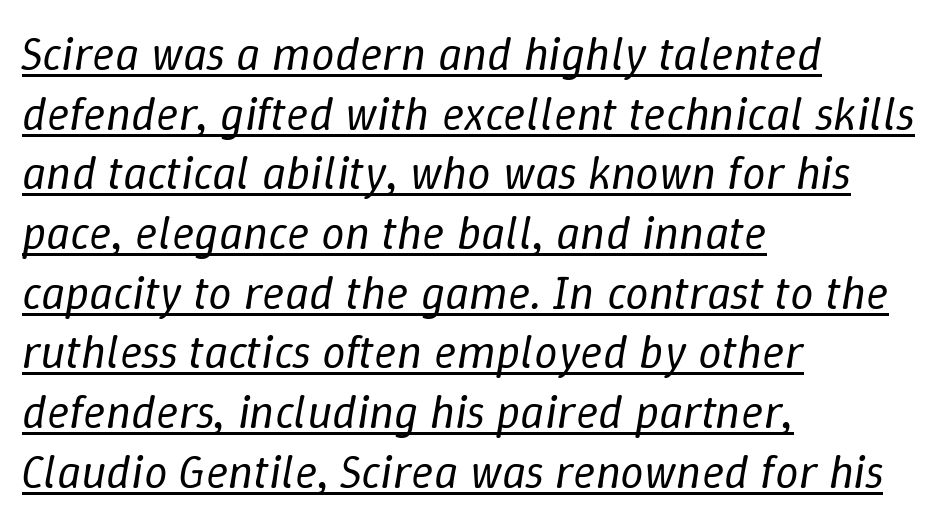
{"italic": "yes", "lean": "right", "slant_degrees": 9, "bold": "no", "weight": "regular", "width": "normal", "stroke_contrast": "low", "x_height": "medium", "monospaced": "no", "underline": "yes", "align": "left", "line_spacing": "normal", "line_spacing_ratio": 1.27, "letter_spacing": "normal", "letter_spacing_em": 0.0, "glyph_px": 47}
